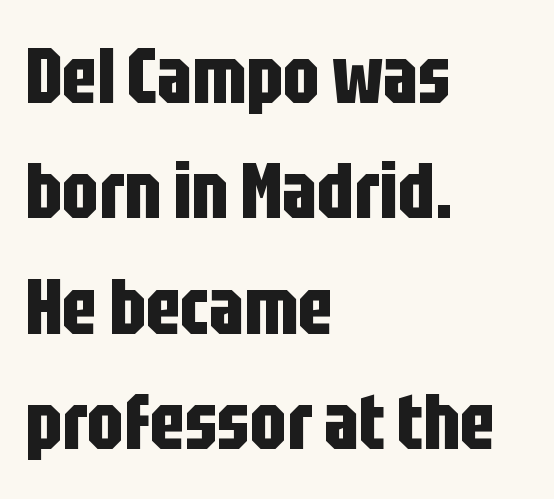
Q: Is the text bold? A: Yes.
Q: Is the text italic (slanted)? A: No, it is upright.
Q: Is the typeface a serif or a sans-serif typeface? A: Sans-serif.
Q: Is the text underlined? A: No.
Q: How is the paragraph aligned? A: Left-aligned.
Q: Is the spacing between letters normal or unusually wide? A: Normal.
Q: Is the spacing between lines tight, normal or loose? A: Normal.
Q: Width (condensed, normal, or wide)? A: Condensed.
Q: Stroke contrast? A: Low.
Q: x-height? A: Large.
Q: Monospaced? A: No.
